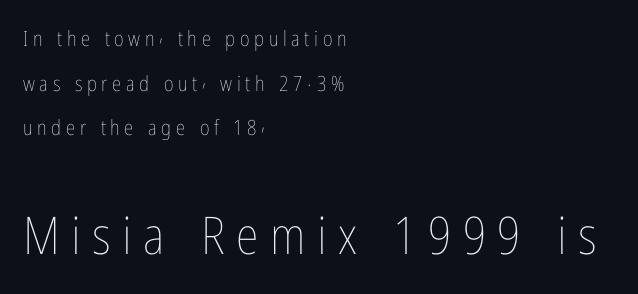
The image shows 52 px thin, condensed type, upright; set left-aligned, loose line spacing (2.12x), unusually wide letter spacing (+0.22 em), not underlined; the second (bottom) block is 2.48x larger; low stroke contrast and a medium x-height.
